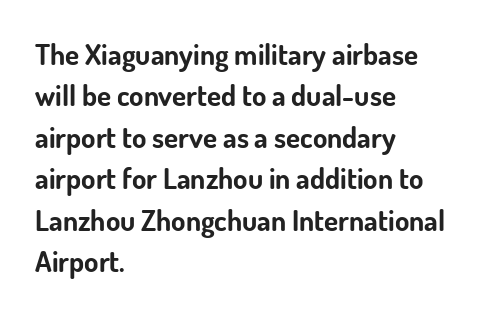
{"serif": "no", "italic": "no", "bold": "yes", "weight": "bold", "width": "normal", "stroke_contrast": "low", "x_height": "small", "monospaced": "no", "underline": "no", "align": "left", "line_spacing": "normal", "line_spacing_ratio": 1.43, "letter_spacing": "normal", "letter_spacing_em": 0.0, "glyph_px": 29}
